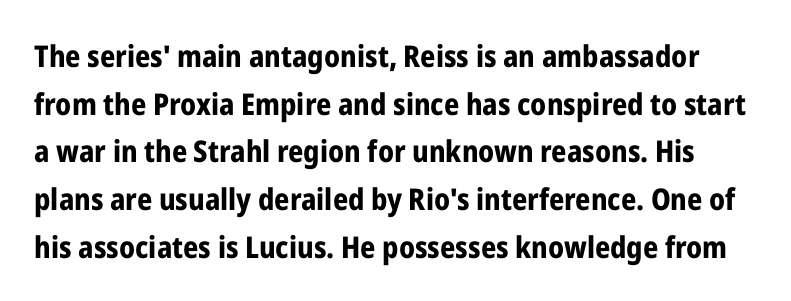
The image shows 30 px bold, condensed sans-serif type, upright; set normal line spacing (1.59x), normal letter spacing, not underlined; low stroke contrast and a medium x-height.
